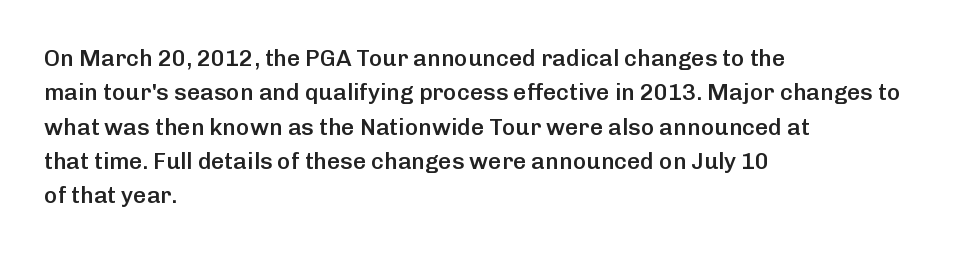
The setting favours the left margin, as ordinary paragraphs usually do. Words float on clear page, feet unadorned. If you measured baseline to baseline, you'd find a middling distance. These words are printed semibold, heavier than regular yet not bold. Does the lettering tilt? It doesn't — this is upright.
